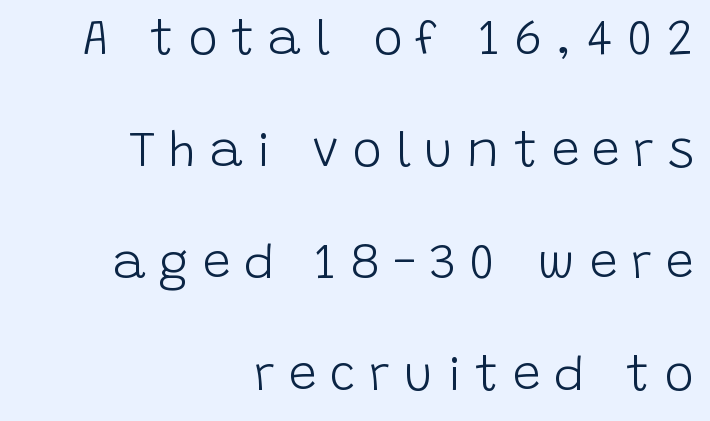
Q: Is the text bold? A: No.
Q: Is the text italic (slanted)? A: No, it is upright.
Q: Is the typeface a serif or a sans-serif typeface? A: Sans-serif.
Q: Is the text underlined? A: No.
Q: How is the paragraph aligned? A: Right-aligned.
Q: Is the spacing between letters normal or unusually wide? A: Unusually wide.
Q: Is the spacing between lines tight, normal or loose? A: Loose.
Q: Width (condensed, normal, or wide)? A: Normal.
Q: Stroke contrast? A: Low.
Q: x-height? A: Large.
Q: Monospaced? A: No.
